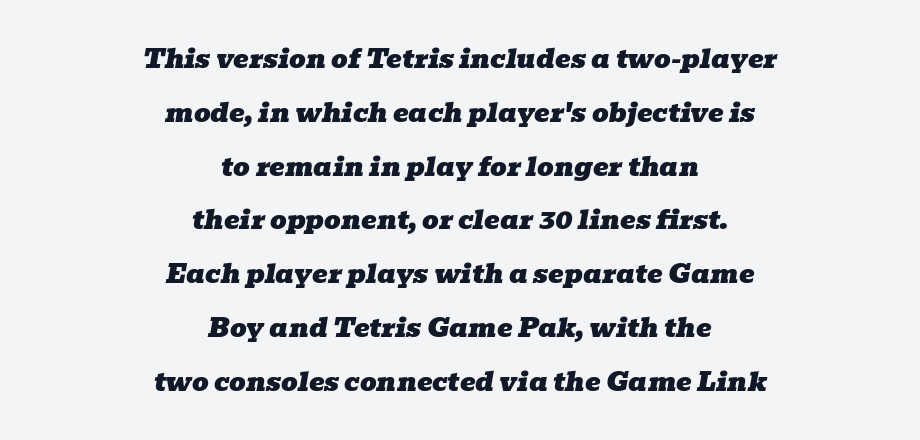
The letters sit at their default tracking, neither squeezed nor spread. You can tell it's italic because the verticals aren't actually vertical. Type without underlining. These lines are centered, leaving both edges ragged.
